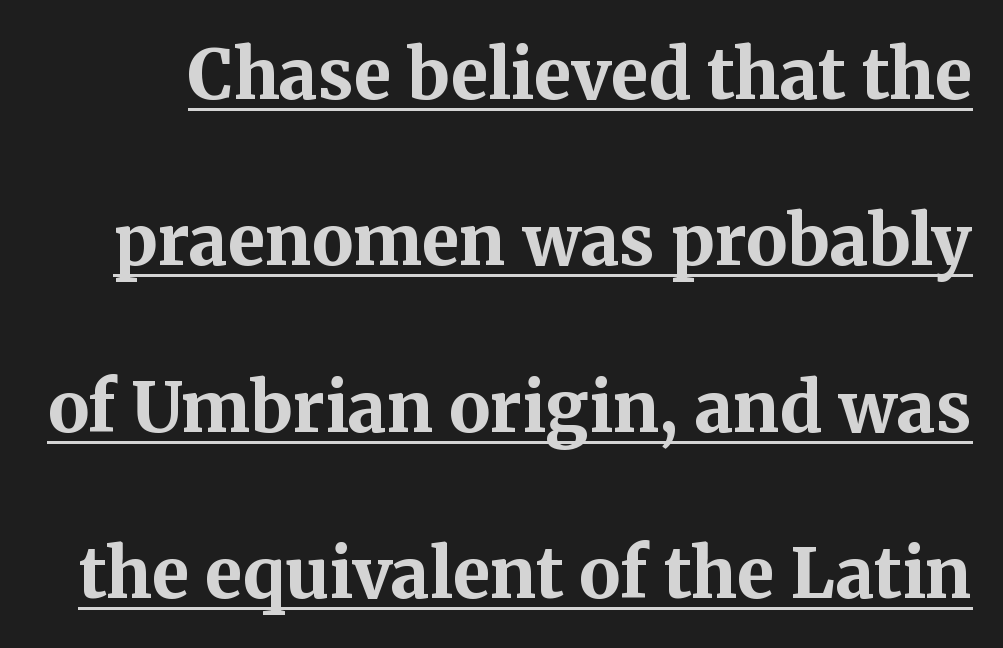
{"serif": "yes", "italic": "no", "bold": "yes", "weight": "bold", "width": "normal", "stroke_contrast": "medium", "x_height": "medium", "monospaced": "no", "underline": "yes", "line_spacing": "loose", "line_spacing_ratio": 2.41, "letter_spacing": "normal", "letter_spacing_em": 0.0, "glyph_px": 69}
